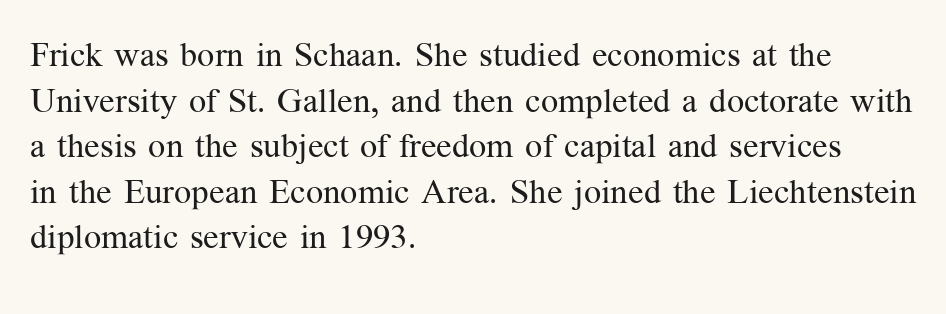
{"serif": "yes", "italic": "no", "bold": "no", "weight": "regular", "width": "normal", "stroke_contrast": "medium", "x_height": "medium", "monospaced": "no", "underline": "no", "align": "left", "line_spacing": "normal", "line_spacing_ratio": 1.34, "letter_spacing": "normal", "letter_spacing_em": 0.0, "glyph_px": 34}
